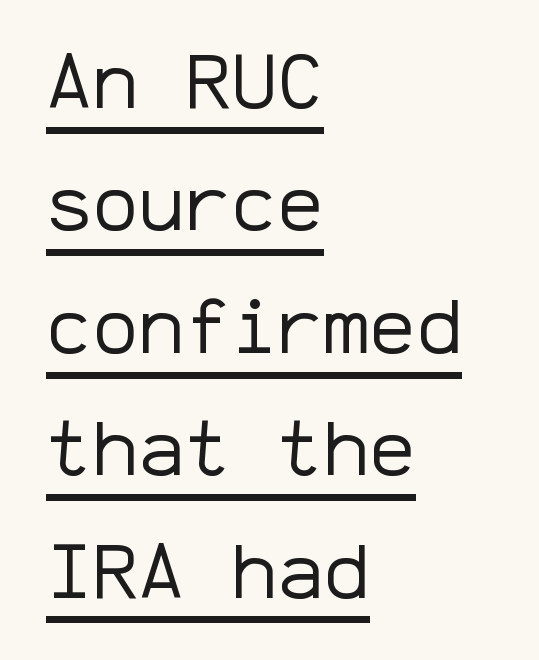
{"serif": "no", "italic": "no", "bold": "no", "weight": "regular", "width": "normal", "stroke_contrast": "low", "x_height": "medium", "monospaced": "yes", "underline": "yes", "align": "left", "line_spacing": "normal", "line_spacing_ratio": 1.59, "letter_spacing": "normal", "letter_spacing_em": 0.0, "glyph_px": 77}
